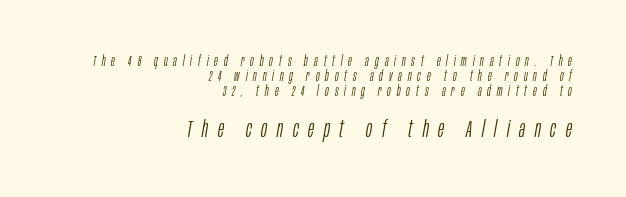
The tracking jumps out immediately: characters are airy and widely separated. Two sizes are in play, and the larger belongs to the second block. Has an underline been added? It has not. The cut favours lightness, reaching ordinary text weight at its darkest.
